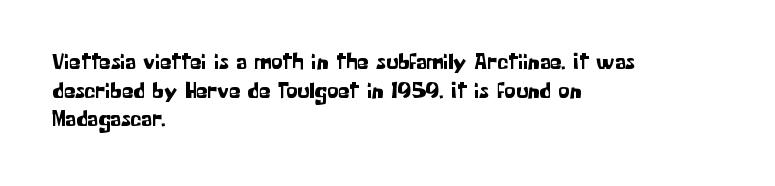
Q: Is the text italic (slanted)? A: No, it is upright.
Q: Is the text underlined? A: No.
Q: How is the paragraph aligned? A: Left-aligned.
Q: Is the spacing between letters normal or unusually wide? A: Normal.
